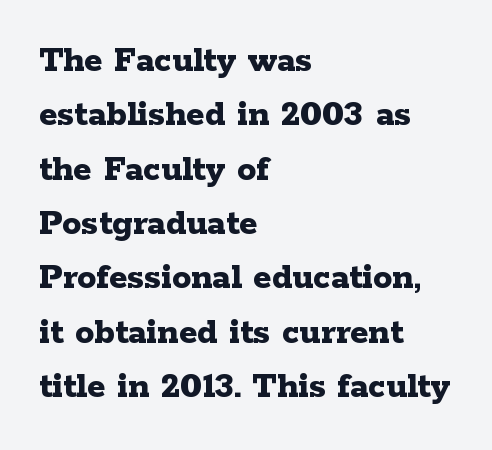
{"serif": "yes", "italic": "no", "bold": "yes", "weight": "bold", "width": "wide", "stroke_contrast": "low", "x_height": "medium", "monospaced": "no", "underline": "no", "align": "left", "line_spacing": "normal", "line_spacing_ratio": 1.43, "letter_spacing": "normal", "letter_spacing_em": 0.0, "glyph_px": 38}
